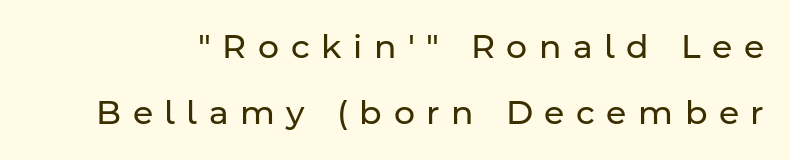
Q: Is the text bold? A: No.
Q: Is the text italic (slanted)? A: No, it is upright.
Q: Is the typeface a serif or a sans-serif typeface? A: Sans-serif.
Q: Is the text underlined? A: No.
Q: Is the spacing between letters normal or unusually wide? A: Unusually wide.
Q: Is the spacing between lines tight, normal or loose? A: Loose.
Q: Width (condensed, normal, or wide)? A: Normal.
Q: Stroke contrast? A: Low.
Q: x-height? A: Medium.
Q: Monospaced? A: No.
